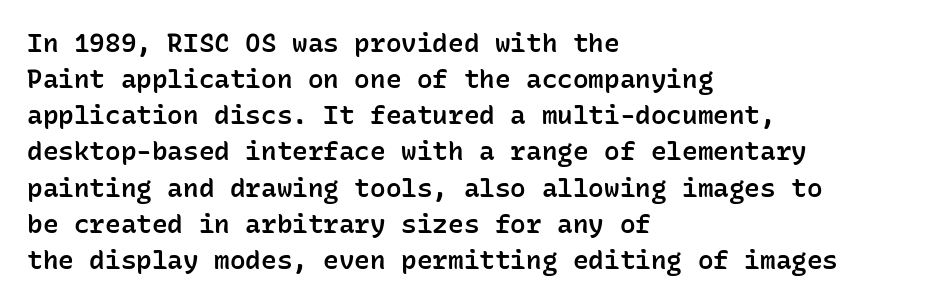
The image shows 26 px text type, upright; set left-aligned, normal line spacing (1.39x), normal letter spacing, not underlined.
